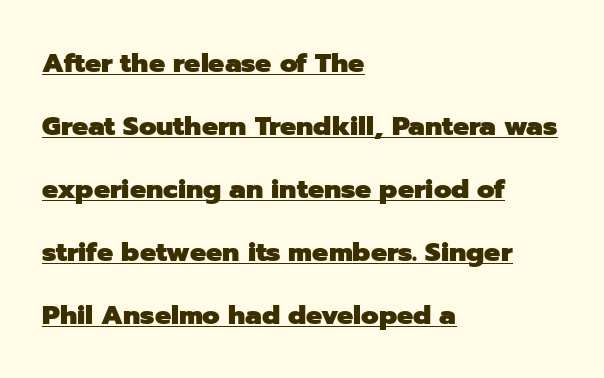
The image shows 27 px bold type, upright; set left-aligned, loose line spacing (2.33x), normal letter spacing, underlined.
